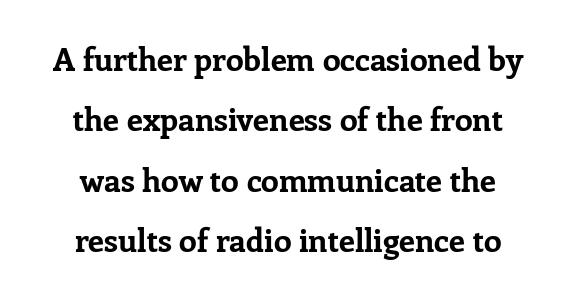
The image shows 32 px bold serif type, upright; set centered, line spacing 1.89x, normal letter spacing, not underlined; low stroke contrast and a medium x-height.
